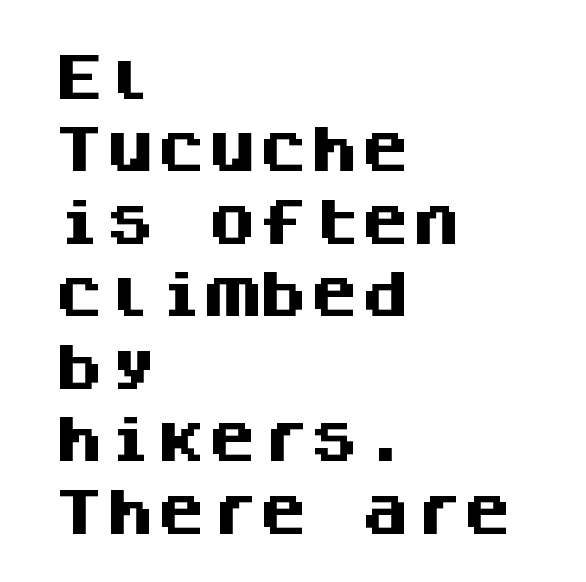
The image shows 51 px heavy sans-serif type, upright, monospaced; set left-aligned, normal line spacing (1.42x), normal letter spacing, not underlined; medium stroke contrast and a large x-height.
